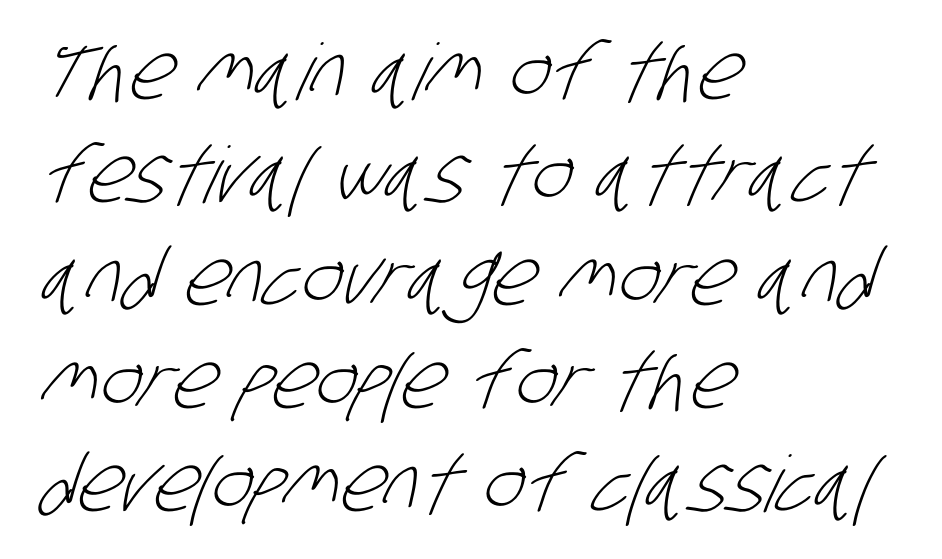
The image shows 78 px light, condensed sans-serif type; set left-aligned, normal line spacing (1.32x), normal letter spacing, not underlined; low stroke contrast and a large x-height.
